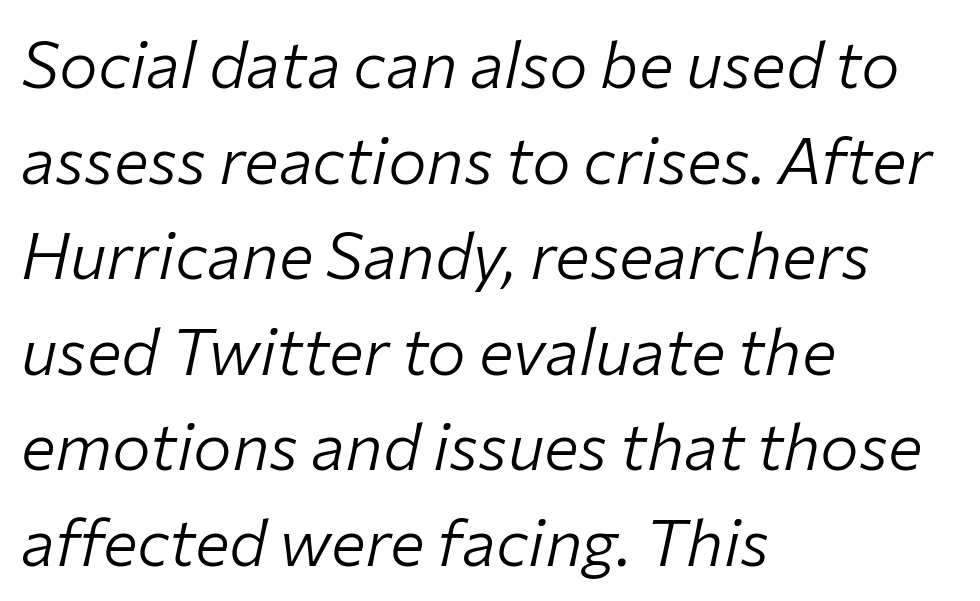
{"italic": "yes", "lean": "right", "slant_degrees": 12, "bold": "no", "weight": "light", "width": "normal", "stroke_contrast": "low", "x_height": "medium", "monospaced": "no", "underline": "no", "align": "left", "line_spacing": "normal", "line_spacing_ratio": 1.47, "letter_spacing": "normal", "letter_spacing_em": 0.0, "glyph_px": 65}
